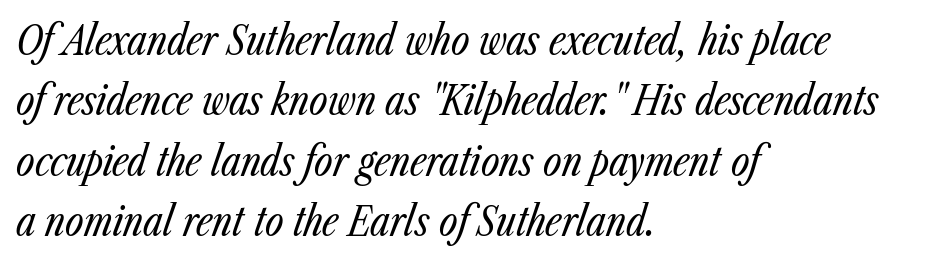
The image shows 40 px regular-weight, condensed type, italic (leaning right); set left-aligned, normal line spacing (1.51x), normal letter spacing, not underlined; low stroke contrast and a medium x-height.
